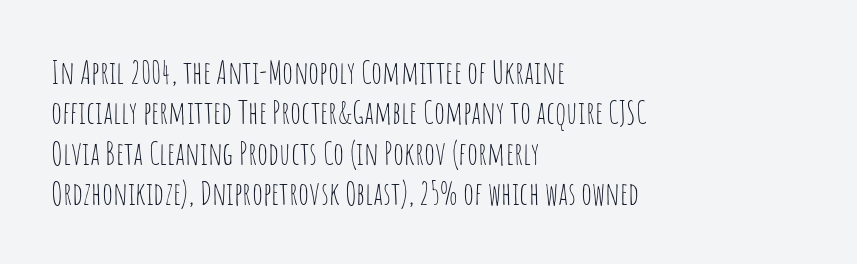
Note the varied advance widths — an 'i' is clearly narrower than an 'm'. Summary of weight: not heavy and not bold. Words float on clear page, feet unadorned. These lines are composed in type without serifs. This is the regular roman posture of the typeface.
